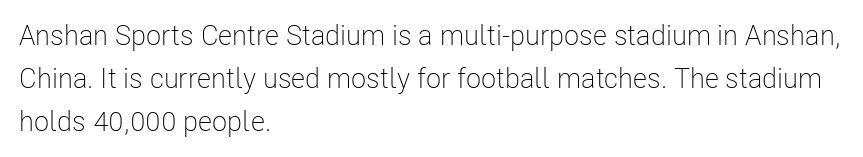
The image shows 28 px light, condensed sans-serif type, upright; set left-aligned, normal line spacing (1.53x), normal letter spacing, not underlined; low stroke contrast and a medium x-height.
